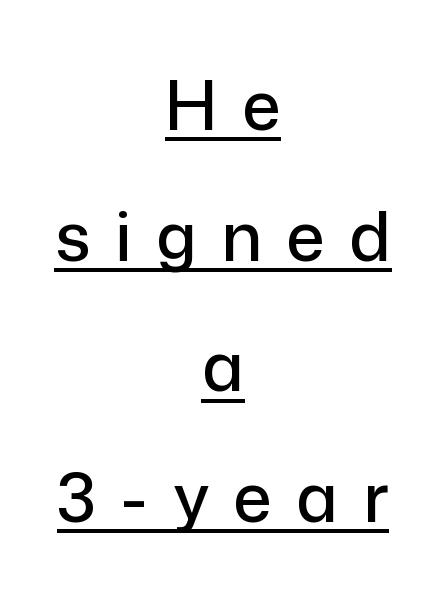
Q: Is the text italic (slanted)? A: No, it is upright.
Q: Is the typeface a serif or a sans-serif typeface? A: Sans-serif.
Q: Is the text underlined? A: Yes.
Q: How is the paragraph aligned? A: Centered.
Q: Is the spacing between letters normal or unusually wide? A: Unusually wide.
Q: Is the spacing between lines tight, normal or loose? A: Loose.
Q: Width (condensed, normal, or wide)? A: Normal.
Q: Stroke contrast? A: Low.
Q: x-height? A: Medium.
Q: Monospaced? A: No.
